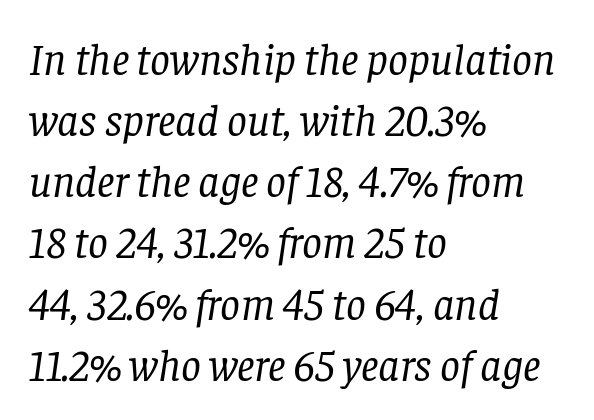
The passage shown has conventional tracking throughout. You could not count columns in this text — the font is proportionally spaced. The letters are slanted; this is an italic face. Line starts are locked; line ends wander. No heavy texture on the line: the type isn't bold. Honestly, there is no underline to notice here at all.
